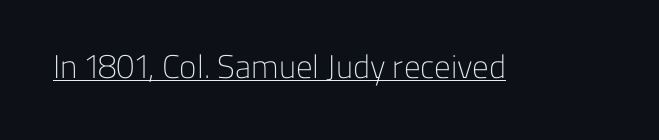
Q: Is the text bold? A: No.
Q: Is the text italic (slanted)? A: No, it is upright.
Q: Is the typeface a serif or a sans-serif typeface? A: Sans-serif.
Q: Is the text underlined? A: Yes.
Q: Is the spacing between letters normal or unusually wide? A: Normal.
Q: Width (condensed, normal, or wide)? A: Normal.
Q: Stroke contrast? A: Low.
Q: x-height? A: Medium.
Q: Monospaced? A: No.
